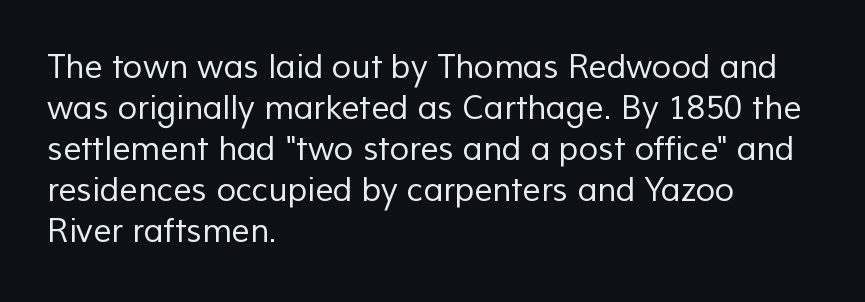
{"serif": "no", "bold": "no", "weight": "regular", "width": "normal", "stroke_contrast": "low", "x_height": "medium", "monospaced": "no", "underline": "no", "align": "left", "line_spacing": "normal", "line_spacing_ratio": 1.28, "letter_spacing": "normal", "letter_spacing_em": 0.0, "glyph_px": 32}
